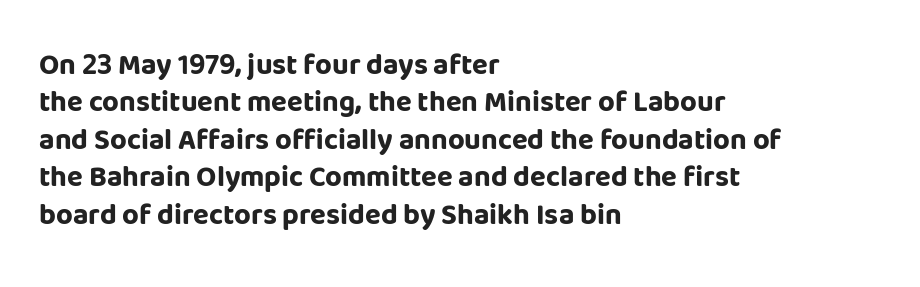
{"serif": "no", "italic": "no", "bold": "yes", "weight": "bold", "width": "normal", "stroke_contrast": "low", "x_height": "large", "monospaced": "no", "underline": "no", "align": "left", "line_spacing": "normal", "line_spacing_ratio": 1.29, "letter_spacing": "normal", "letter_spacing_em": 0.0, "glyph_px": 29}
